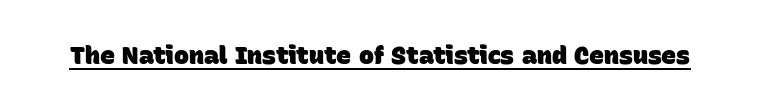
The tracking reads as untouched default to a designer's eye. Students, this is bold: see how much ink each stroke carries. Emphasis is given by a line drawn under the lettering.
